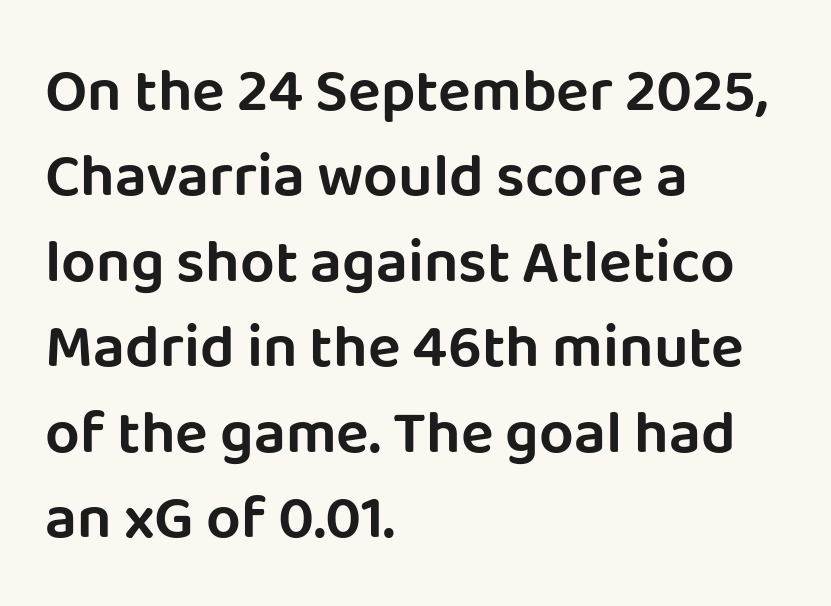
Which margin do the lines hug? The left one — the right edge is uneven. The type family on display is of the sans-serif kind. Baseline-to-baseline distance is the conventional proportion of letter height. Lines of text with bare space underneath. Here the glyphs are tracked normally, forming tight word shapes.
